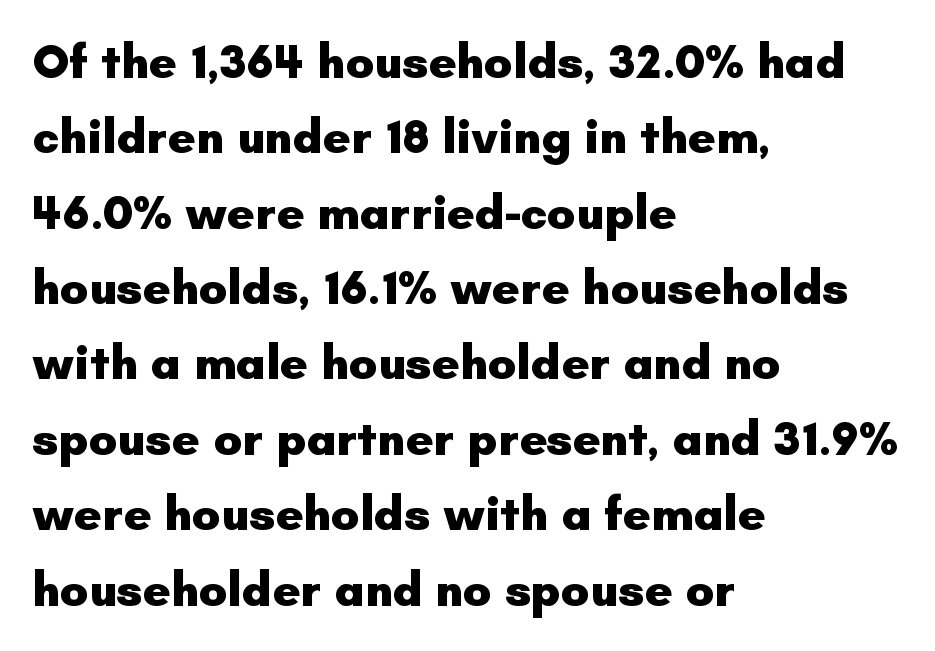
The image shows 48 px heavy sans-serif type, upright; set left-aligned, normal line spacing (1.57x), normal letter spacing, not underlined; low stroke contrast and a small x-height.
